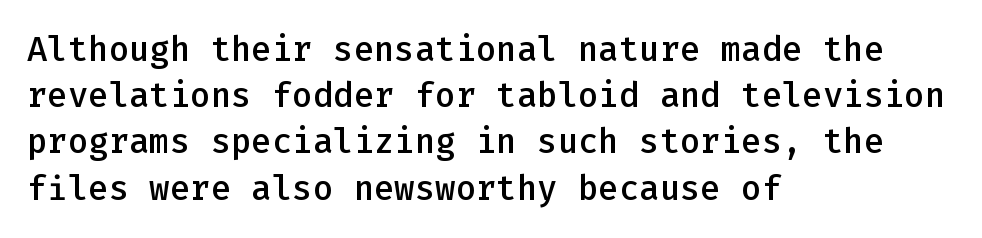
The image shows 34 px semibold sans-serif type, upright, monospaced; set left-aligned, normal line spacing (1.36x), normal letter spacing, not underlined; low stroke contrast and a medium x-height.
